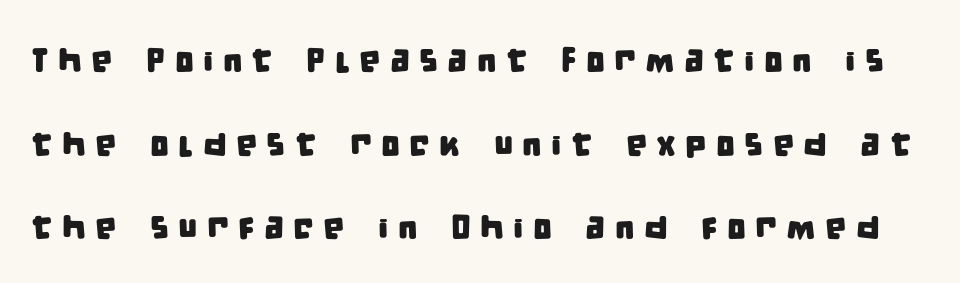
{"serif": "no", "width": "condensed", "stroke_contrast": "low", "x_height": "large", "monospaced": "no", "underline": "no", "line_spacing": "loose", "line_spacing_ratio": 2.46, "letter_spacing": "wide", "letter_spacing_em": 0.27, "glyph_px": 34}
